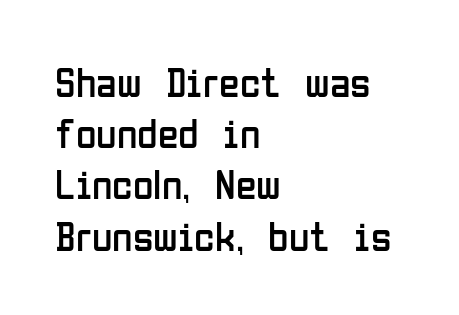
{"serif": "no", "italic": "no", "bold": "no", "weight": "regular", "width": "condensed", "stroke_contrast": "low", "x_height": "medium", "monospaced": "no", "underline": "no", "align": "left", "line_spacing_ratio": 1.22, "letter_spacing": "normal", "letter_spacing_em": 0.0, "glyph_px": 42}
